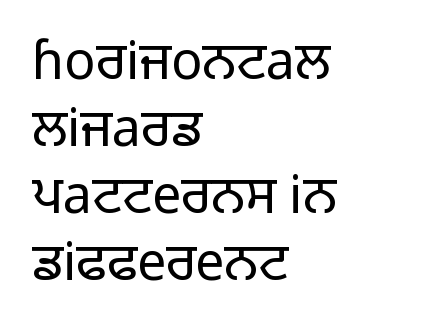
Q: Is the text bold? A: No.
Q: Is the text italic (slanted)? A: No, it is upright.
Q: Is the typeface a serif or a sans-serif typeface? A: Sans-serif.
Q: Is the text underlined? A: No.
Q: How is the paragraph aligned? A: Left-aligned.
Q: Is the spacing between letters normal or unusually wide? A: Normal.
Q: Is the spacing between lines tight, normal or loose? A: Normal.
Q: Width (condensed, normal, or wide)? A: Normal.
Q: Stroke contrast? A: Low.
Q: x-height? A: Medium.
Q: Monospaced? A: No.
